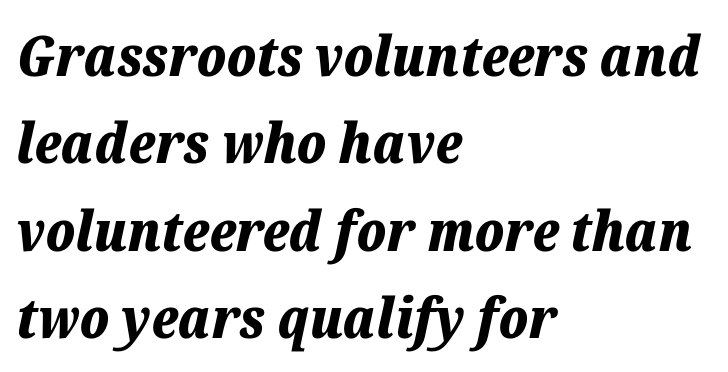
The image shows 56 px bold type, italic (leaning right); set left-aligned, normal line spacing (1.56x), normal letter spacing, not underlined; low stroke contrast and a medium x-height.
